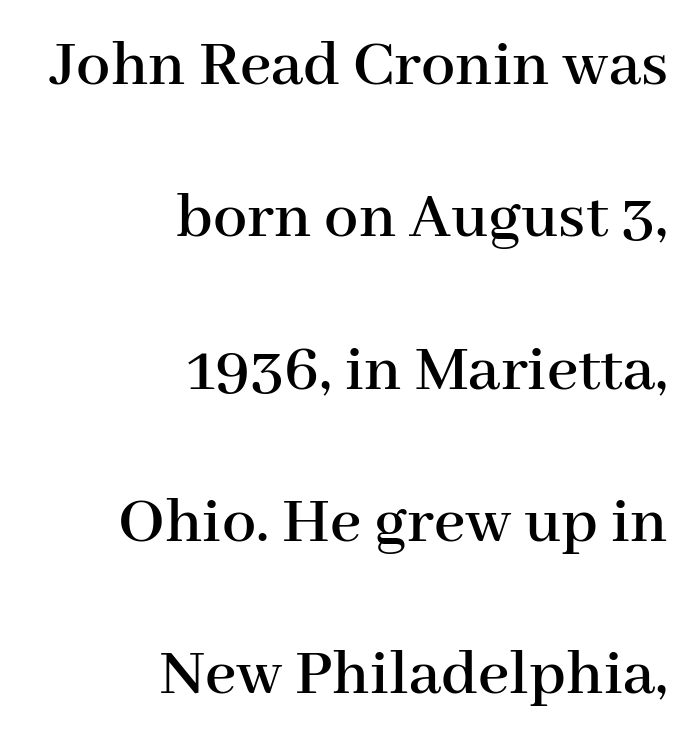
{"serif": "yes", "italic": "no", "width": "normal", "stroke_contrast": "high", "x_height": "medium", "monospaced": "no", "underline": "no", "align": "right", "line_spacing": "loose", "line_spacing_ratio": 2.24, "letter_spacing": "normal", "letter_spacing_em": 0.0, "glyph_px": 68}
